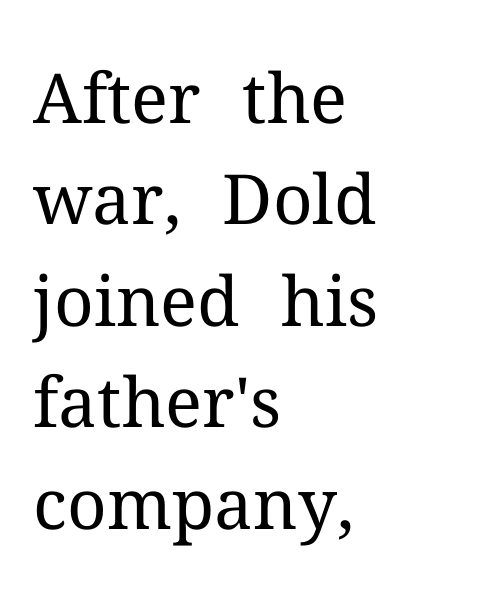
The image shows 69 px regular-weight serif type, upright; set left-aligned, normal line spacing (1.47x), normal letter spacing, not underlined; medium stroke contrast and a medium x-height.
